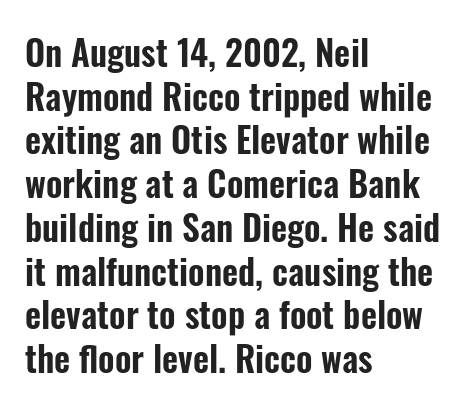
The image shows 35 px condensed sans-serif type, upright; set left-aligned, normal line spacing (1.25x), normal letter spacing, not underlined; low stroke contrast and a medium x-height.
